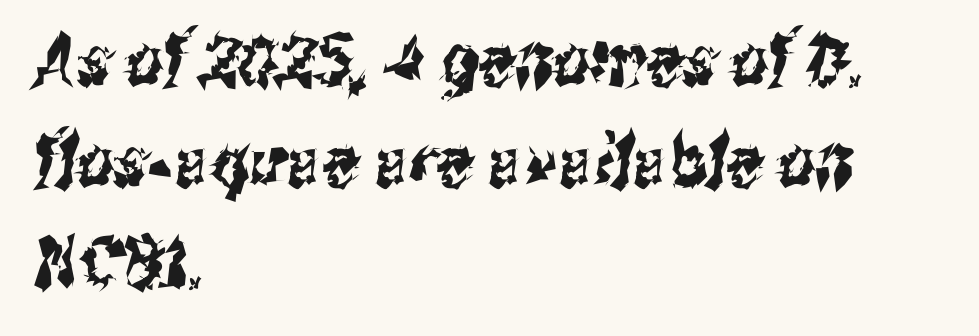
Q: Is the typeface a serif or a sans-serif typeface? A: Sans-serif.
Q: Is the text underlined? A: No.
Q: How is the paragraph aligned? A: Left-aligned.
Q: Is the spacing between letters normal or unusually wide? A: Normal.
Q: Is the spacing between lines tight, normal or loose? A: Normal.
Q: Width (condensed, normal, or wide)? A: Condensed.
Q: Stroke contrast? A: Medium.
Q: x-height? A: Medium.
Q: Monospaced? A: No.
